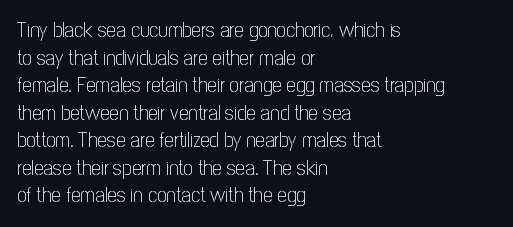
Q: Is the text bold? A: No.
Q: Is the text italic (slanted)? A: No, it is upright.
Q: Is the text underlined? A: No.
Q: How is the paragraph aligned? A: Left-aligned.
Q: Is the spacing between letters normal or unusually wide? A: Normal.
Q: Is the spacing between lines tight, normal or loose? A: Normal.
